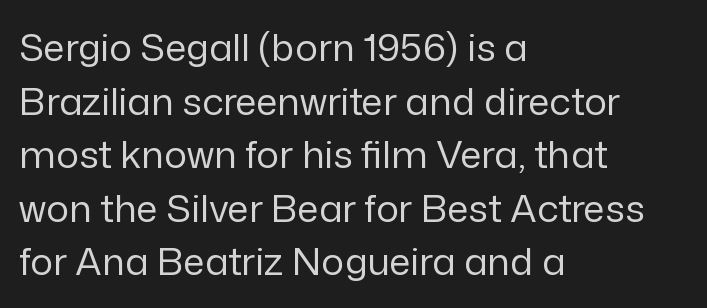
{"serif": "no", "italic": "no", "bold": "no", "weight": "regular", "width": "normal", "stroke_contrast": "low", "x_height": "medium", "monospaced": "no", "underline": "no", "align": "left", "line_spacing": "normal", "line_spacing_ratio": 1.41, "letter_spacing": "normal", "letter_spacing_em": 0.0, "glyph_px": 38}
